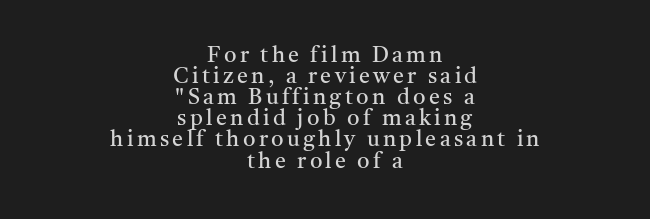
Q: Is the text bold? A: No.
Q: Is the text italic (slanted)? A: No, it is upright.
Q: Is the text underlined? A: No.
Q: How is the paragraph aligned? A: Centered.
Q: Is the spacing between lines tight, normal or loose? A: Tight.
